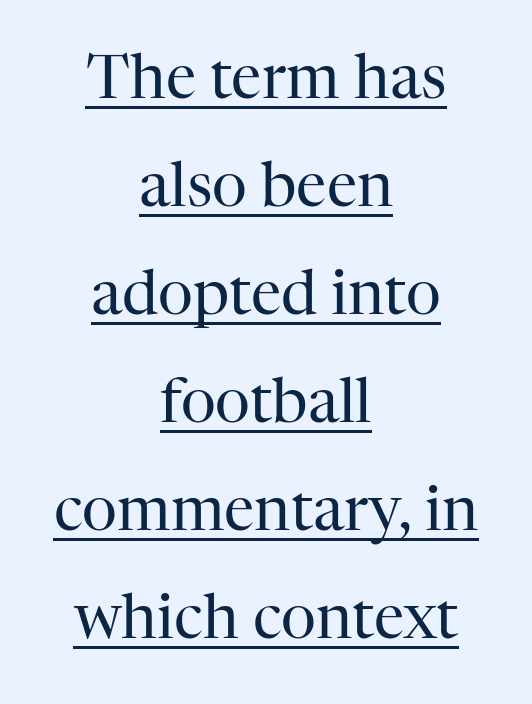
The image shows 61 px regular-weight serif type, upright; set centered, line spacing 1.77x, normal letter spacing, underlined; high stroke contrast and a medium x-height.
